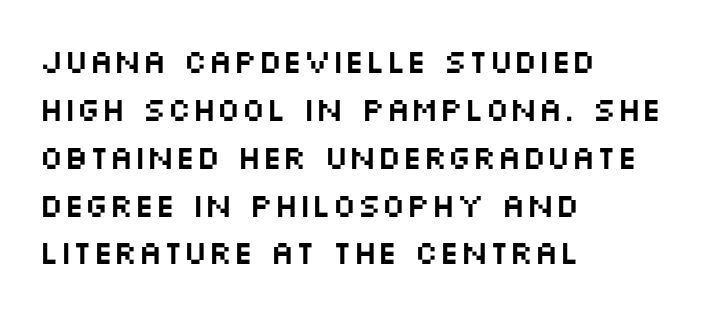
{"serif": "no", "italic": "no", "width": "wide", "stroke_contrast": "medium", "x_height": "large", "monospaced": "no", "underline": "no", "align": "left", "line_spacing": "normal", "line_spacing_ratio": 1.45, "letter_spacing": "normal", "letter_spacing_em": 0.0, "glyph_px": 33}
